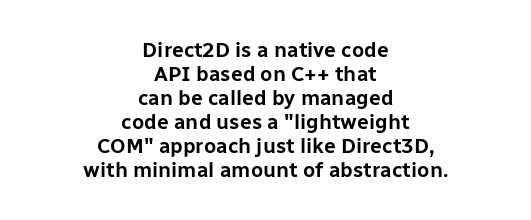
The line texture is even and compact thanks to regular tracking. Compared with typical paragraphs, the rows here are closer together. The text block is weighted toward neither margin, spreading evenly from the middle. Any mark beneath the type? The region is blank. Ascenders rise straight up at ninety degrees.
